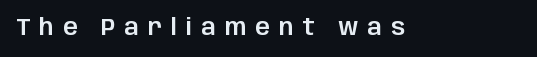
The foot of each line stays bare and open. The tracking jumps out immediately: characters are airy and widely separated. These lines were composed using upright roman letters.
